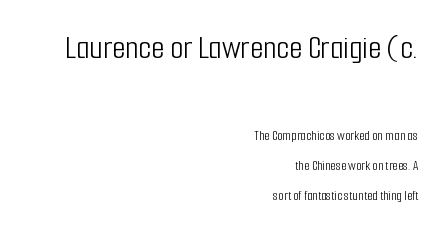
The image shows 34 px light, condensed sans-serif type, upright; set right-aligned, loose line spacing (2.15x), normal letter spacing, not underlined; the first (top) block is 2.43x larger; low stroke contrast and a medium x-height.
